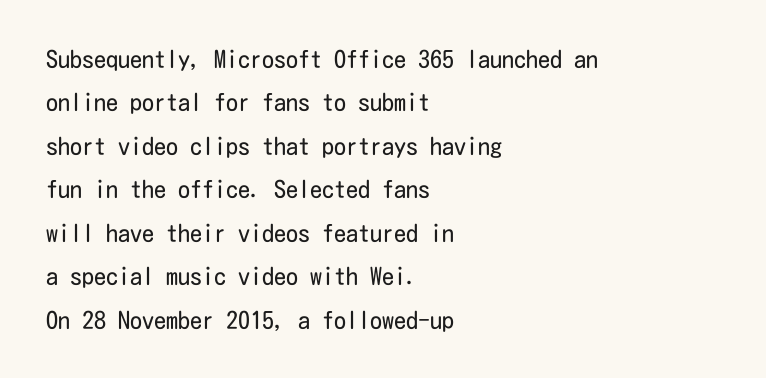
Compared with a typical body face, this is equally light or lighter still. Clear beneath every line of the passage. Each line starts at the same left margin while the right side varies. Characters follow at the spacing the type designer built in. The axis of the letterforms is exactly vertical.
